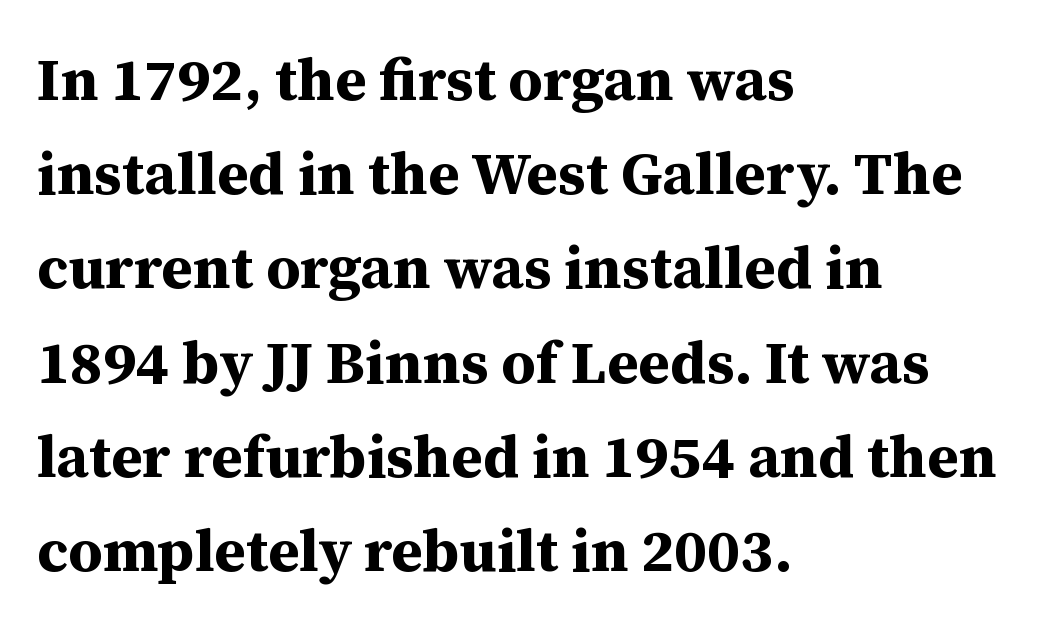
Proportional: the letters do not fall into vertical columns. In terms of weight, the rendering is a true, heavy bold. Clear beneath every line of the passage. No extra tracking has been applied to these lines. Normally led — the rows are evenly, conventionally spaced.
